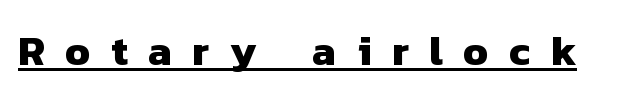
The passage shown is typed in a proportional face where columns would drift. This is heavy type, rendered in bold. Nope, no serifs anywhere on these letters. Between one letter and the next there's a generous, obvious gap. The words here are underlined.
